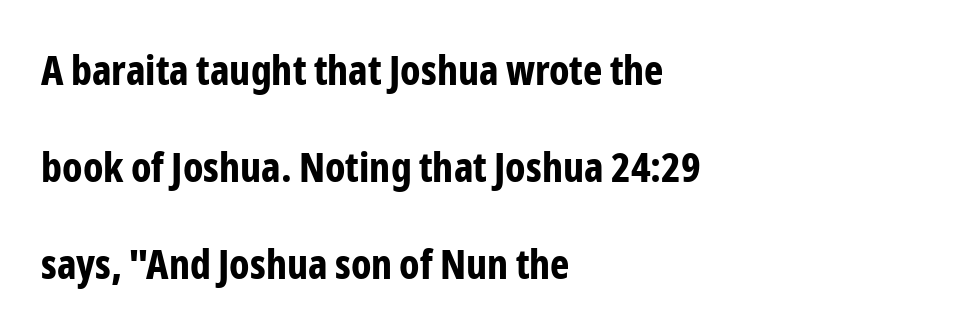
The font family rendered here belongs to the sans-serif group. In terms of letterspacing, this is plain default setting. The font is running at its bold setting. Notice how the stems are strictly vertical — no italics here.
